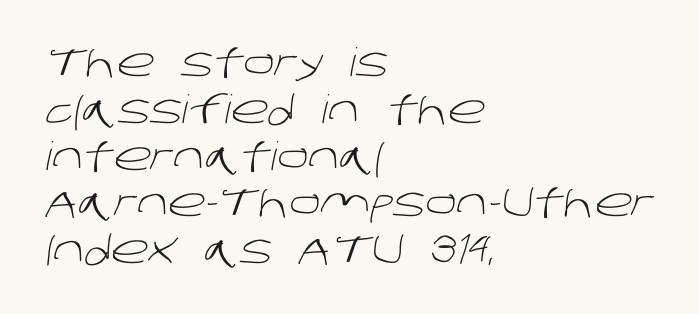
The image shows 39 px light sans-serif type; set left-aligned, line spacing 1.2x, normal letter spacing, not underlined; low stroke contrast and a large x-height.
